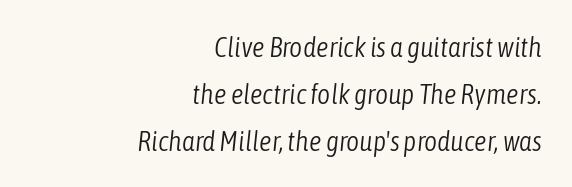
The image shows 28 px light, condensed type, italic (leaning right); set right-aligned, normal line spacing (1.67x), normal letter spacing, not underlined; low stroke contrast and a medium x-height.
